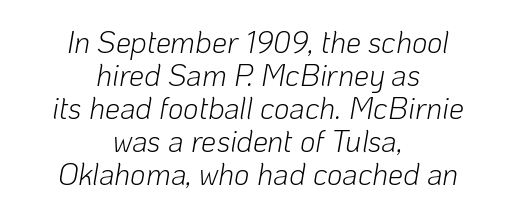
The image shows 30 px light type, italic (leaning right); set centered, tight line spacing (1.1x), normal letter spacing, not underlined; low stroke contrast and a medium x-height.
